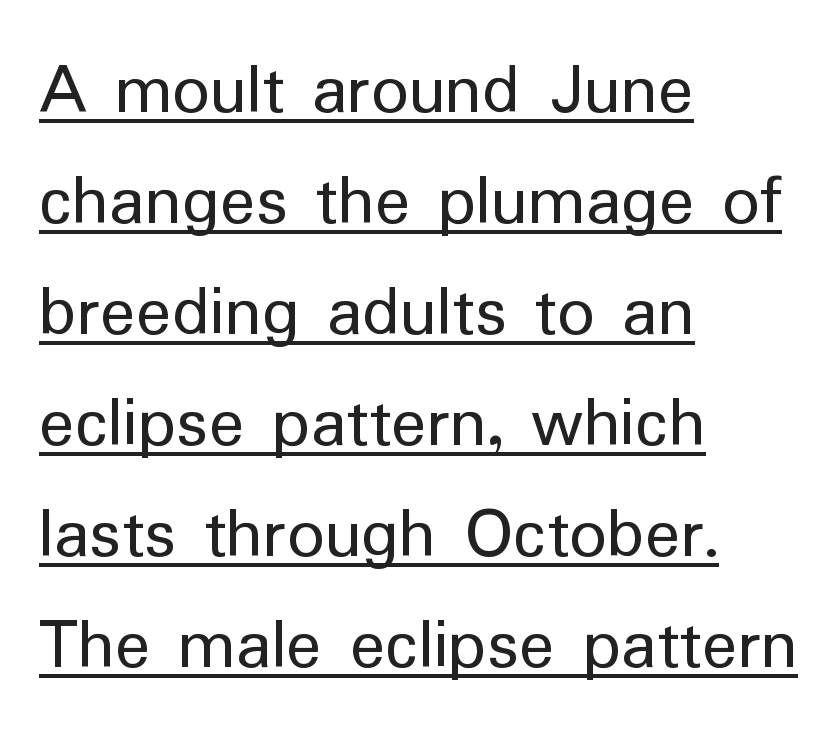
Q: Is the text bold? A: No.
Q: Is the text italic (slanted)? A: No, it is upright.
Q: Is the typeface a serif or a sans-serif typeface? A: Sans-serif.
Q: Is the text underlined? A: Yes.
Q: How is the paragraph aligned? A: Left-aligned.
Q: Is the spacing between letters normal or unusually wide? A: Normal.
Q: Is the spacing between lines tight, normal or loose? A: Normal.
Q: Width (condensed, normal, or wide)? A: Normal.
Q: Stroke contrast? A: Low.
Q: x-height? A: Medium.
Q: Monospaced? A: No.
